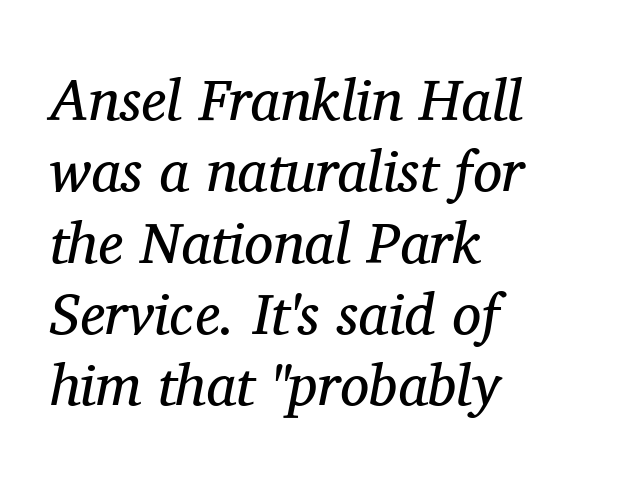
Q: Is the text bold? A: No.
Q: Is the text italic (slanted)? A: Yes, it leans right by about 11 degrees.
Q: Is the typeface a serif or a sans-serif typeface? A: Serif.
Q: Is the text underlined? A: No.
Q: How is the paragraph aligned? A: Left-aligned.
Q: Is the spacing between letters normal or unusually wide? A: Normal.
Q: Width (condensed, normal, or wide)? A: Normal.
Q: Stroke contrast? A: Medium.
Q: x-height? A: Medium.
Q: Monospaced? A: No.
